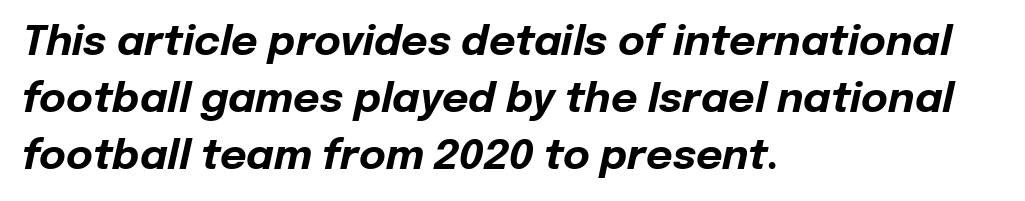
Think of a printed novel: that variable character pitch is what you see here. The paragraph shown leans on its left margin. No extra tracking has been applied to these lines. Descenders are the only things crossing below the line. The rendering uses a moderate line-height, typical for paragraphs.
